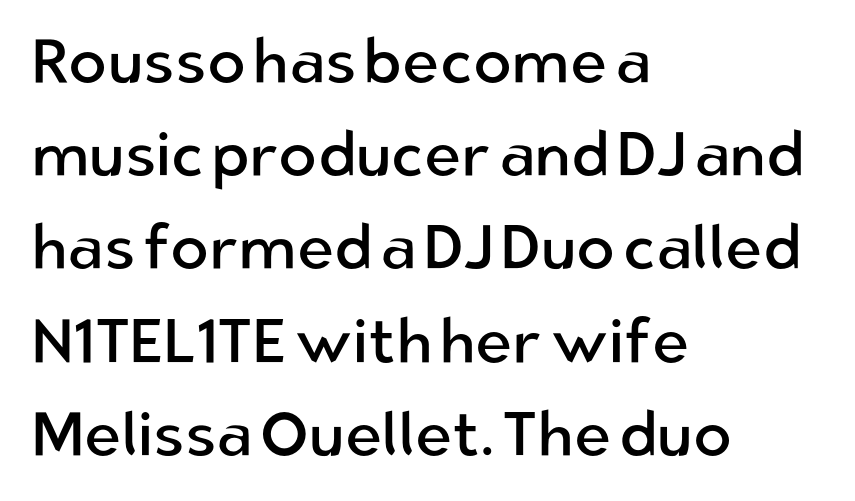
The image shows 63 px regular-weight sans-serif type, upright; set left-aligned, normal line spacing (1.48x), normal letter spacing, not underlined; low stroke contrast and a medium x-height.
